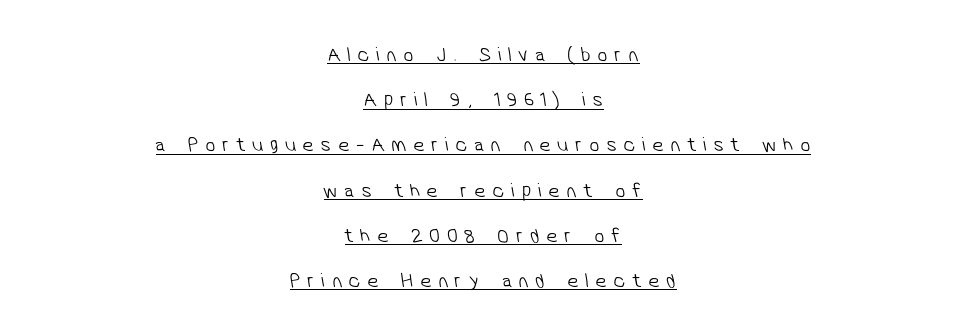
Q: Is the text bold? A: No.
Q: Is the text underlined? A: Yes.
Q: How is the paragraph aligned? A: Centered.
Q: Is the spacing between letters normal or unusually wide? A: Unusually wide.
Q: Is the spacing between lines tight, normal or loose? A: Loose.
